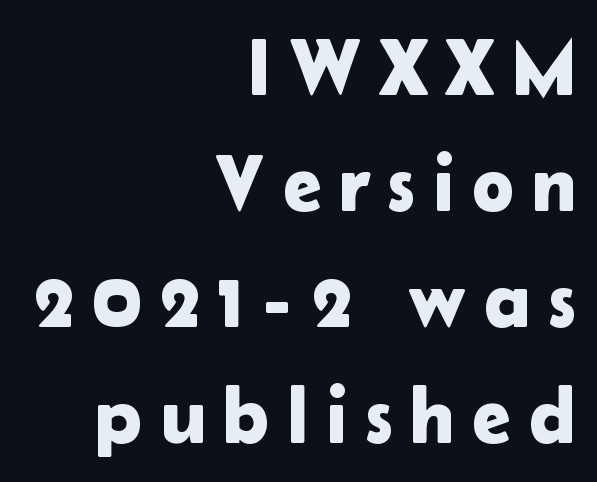
Q: Is the text italic (slanted)? A: No, it is upright.
Q: Is the typeface a serif or a sans-serif typeface? A: Sans-serif.
Q: Is the text underlined? A: No.
Q: How is the paragraph aligned? A: Right-aligned.
Q: Is the spacing between letters normal or unusually wide? A: Unusually wide.
Q: Is the spacing between lines tight, normal or loose? A: Normal.
Q: Width (condensed, normal, or wide)? A: Normal.
Q: Stroke contrast? A: Low.
Q: x-height? A: Medium.
Q: Monospaced? A: No.
